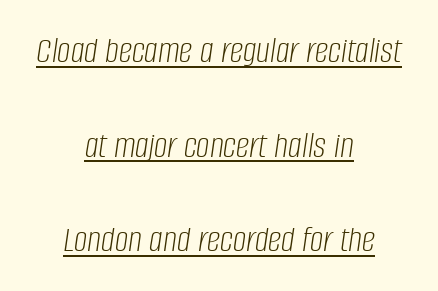
Q: Is the text bold? A: No.
Q: Is the text italic (slanted)? A: Yes, it leans right by about 8 degrees.
Q: Is the text underlined? A: Yes.
Q: How is the paragraph aligned? A: Centered.
Q: Is the spacing between letters normal or unusually wide? A: Normal.
Q: Is the spacing between lines tight, normal or loose? A: Loose.
Q: Width (condensed, normal, or wide)? A: Condensed.
Q: Stroke contrast? A: Low.
Q: x-height? A: Large.
Q: Monospaced? A: No.
